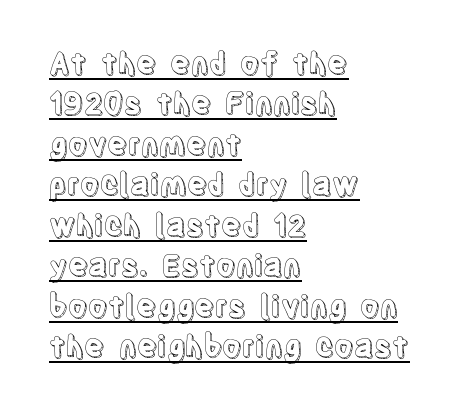
The image shows 30 px condensed type, upright; set left-aligned, normal line spacing (1.35x), normal letter spacing, underlined; a large x-height.
